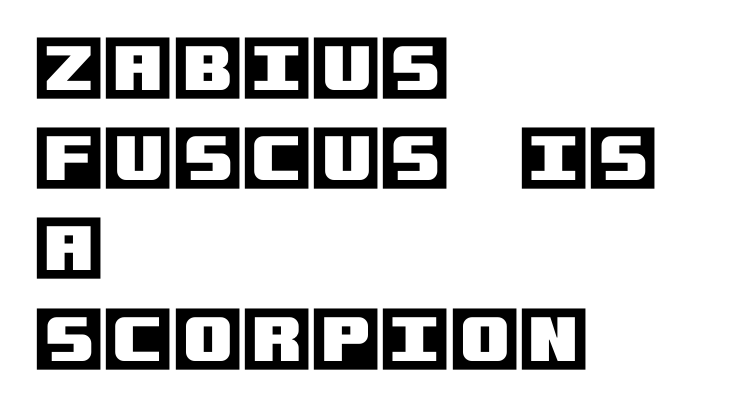
The image shows 71 px text type, upright; set left-aligned, normal line spacing (1.27x), normal letter spacing, not underlined; a large x-height.
